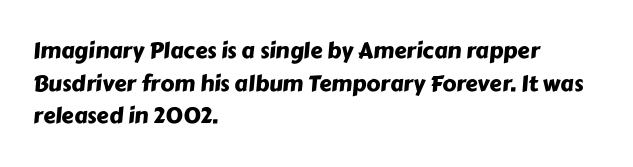
Q: Is the text underlined? A: No.
Q: How is the paragraph aligned? A: Left-aligned.
Q: Is the spacing between letters normal or unusually wide? A: Normal.
Q: Is the spacing between lines tight, normal or loose? A: Normal.
